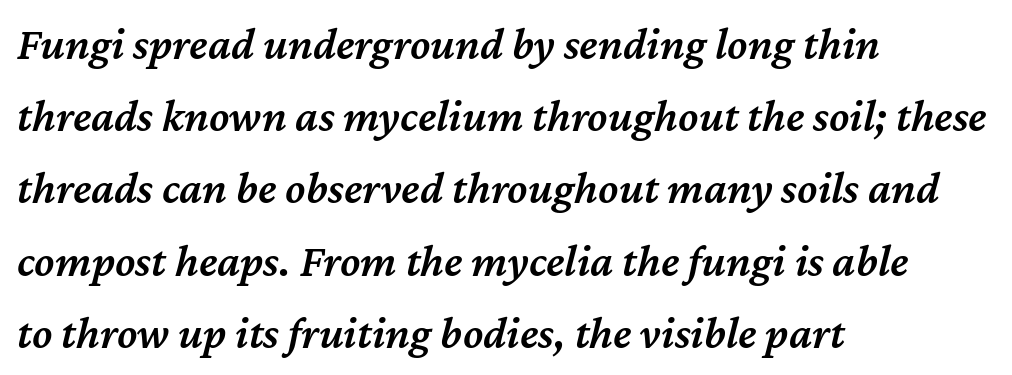
Q: Is the text bold? A: Semi-bold.
Q: Is the text italic (slanted)? A: Yes, it leans right by about 12 degrees.
Q: Is the text underlined? A: No.
Q: How is the paragraph aligned? A: Left-aligned.
Q: Is the spacing between letters normal or unusually wide? A: Normal.
Q: Is the spacing between lines tight, normal or loose? A: Normal.
Q: Width (condensed, normal, or wide)? A: Normal.
Q: Stroke contrast? A: Medium.
Q: x-height? A: Medium.
Q: Monospaced? A: No.
